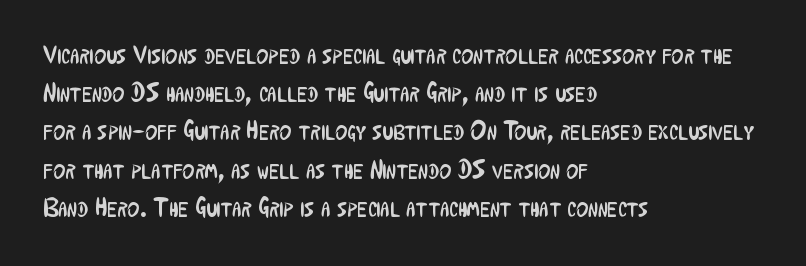
{"italic": "no", "bold": "no", "underline": "no", "align": "left", "line_spacing": "normal", "line_spacing_ratio": 1.47, "letter_spacing": "normal", "letter_spacing_em": 0.0, "glyph_px": 26}
